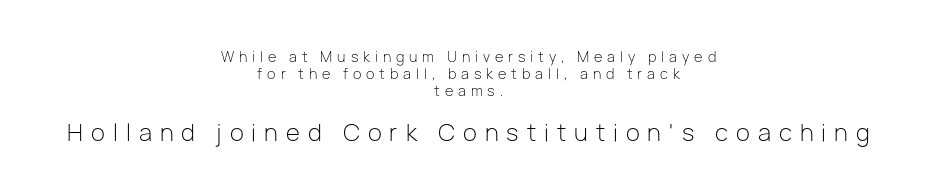
{"italic": "no", "bold": "no", "underline": "no", "align": "center", "line_spacing_ratio": 1.2, "letter_spacing": "wide", "letter_spacing_em": 0.35, "larger_block": "second", "size_ratio": 1.64, "glyph_px": 23}
